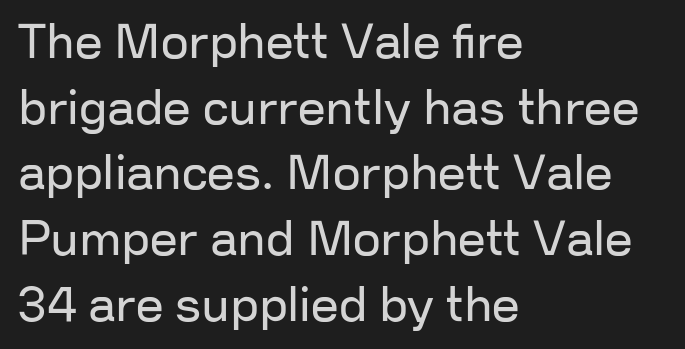
The image shows 49 px regular-weight sans-serif type, upright; set left-aligned, normal line spacing (1.34x), normal letter spacing, not underlined; low stroke contrast and a medium x-height.
